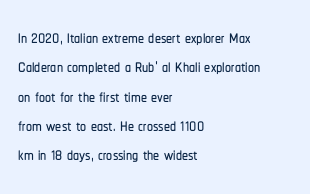
The lettering stays uniformly vertical, giving the passage a roman look. The letterforms sit shoulder to shoulder at normal distance. The setting favours the left margin, as ordinary paragraphs usually do. Decoration check: the copy has no underline.
